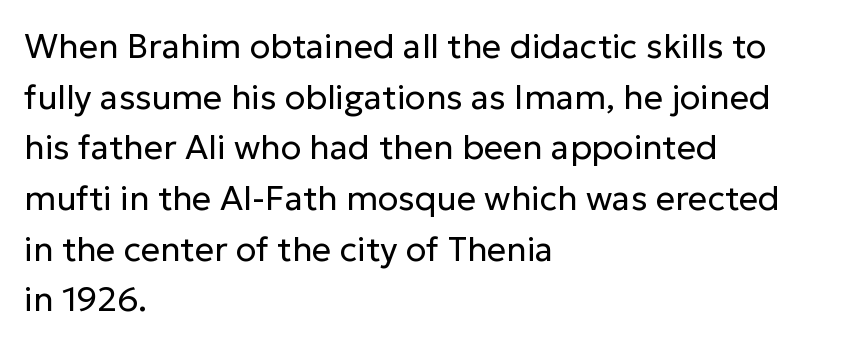
Beneath every word, the page is bare. The lines sit at an ordinary, default distance from one another. Think of a printed novel: that variable character pitch is what you see here. Observe the absence of serifs on each vertical stroke in this sample. Students, note that the glyphs here touch the page at normal intervals.
